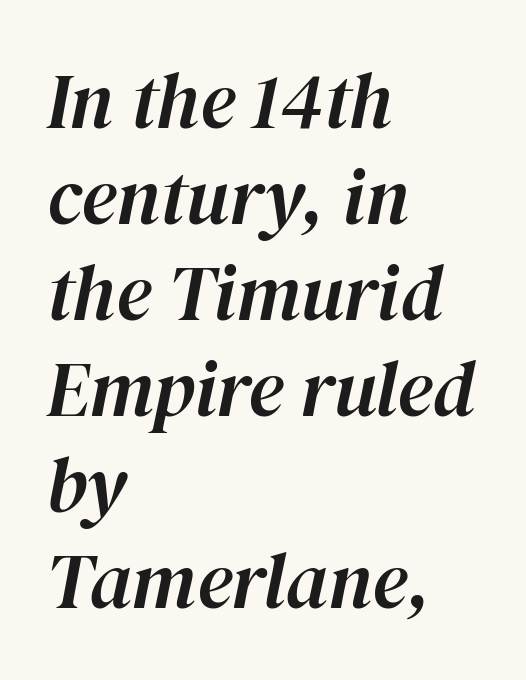
The image shows 78 px text type, italic (leaning right); set left-aligned, line spacing 1.23x, normal letter spacing, not underlined; high stroke contrast and a medium x-height.
